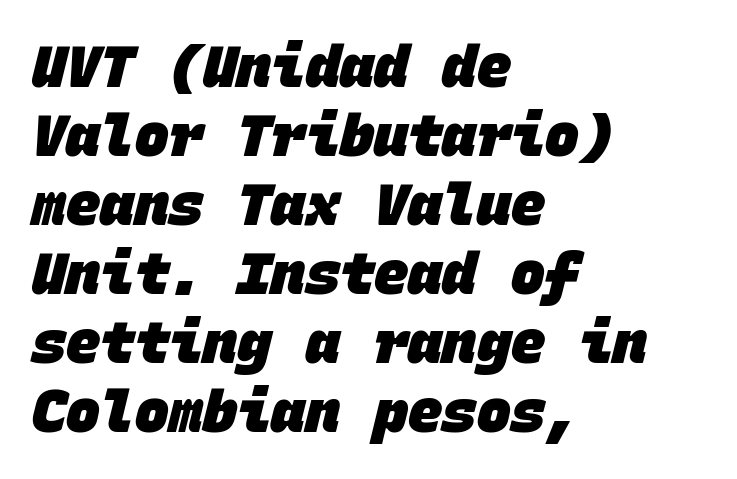
Q: Is the text bold? A: Yes.
Q: Is the typeface a serif or a sans-serif typeface? A: Sans-serif.
Q: Is the text underlined? A: No.
Q: How is the paragraph aligned? A: Left-aligned.
Q: Is the spacing between letters normal or unusually wide? A: Normal.
Q: Width (condensed, normal, or wide)? A: Normal.
Q: Stroke contrast? A: Low.
Q: x-height? A: Large.
Q: Monospaced? A: Yes.
